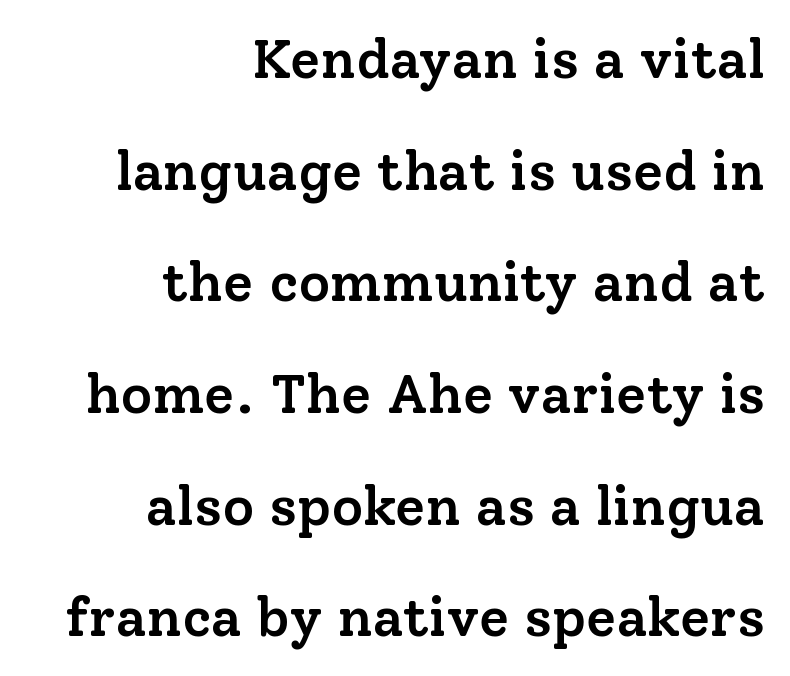
{"serif": "yes", "italic": "no", "bold": "semi", "weight": "semibold", "width": "normal", "stroke_contrast": "low", "x_height": "medium", "monospaced": "no", "underline": "no", "align": "right", "line_spacing": "loose", "line_spacing_ratio": 2.03, "letter_spacing": "normal", "letter_spacing_em": 0.0, "glyph_px": 55}
